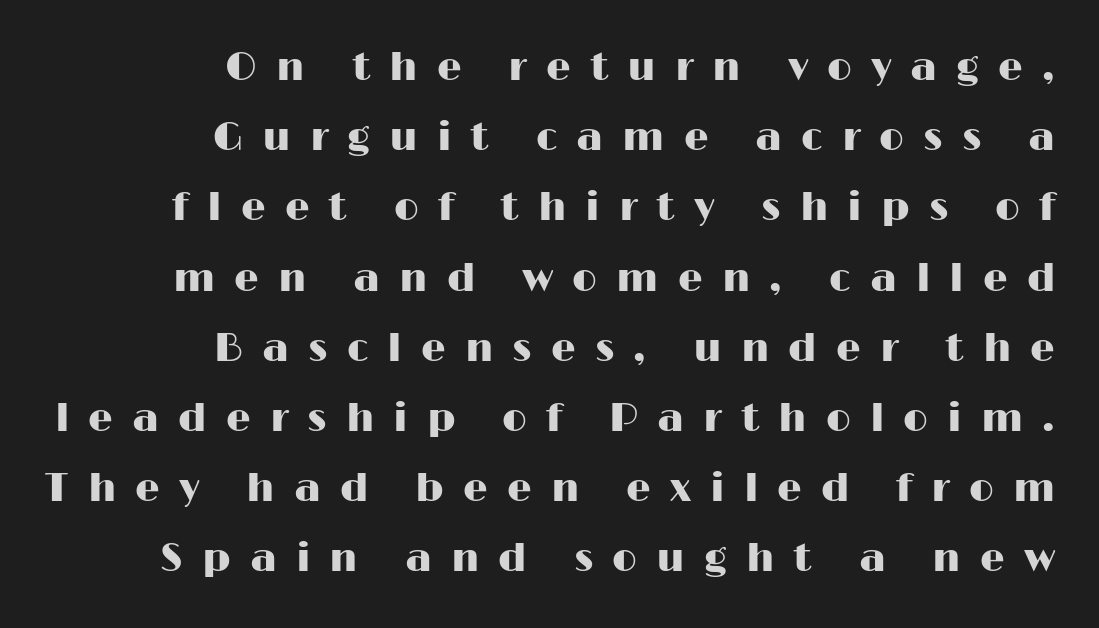
{"serif": "no", "italic": "no", "width": "wide", "stroke_contrast": "high", "x_height": "medium", "monospaced": "no", "underline": "no", "align": "right", "line_spacing_ratio": 1.8, "letter_spacing": "wide", "letter_spacing_em": 0.49, "glyph_px": 39}
